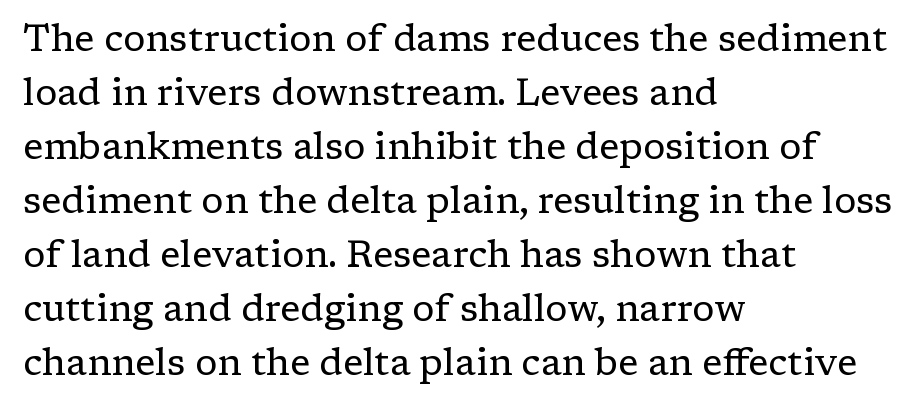
{"serif": "yes", "italic": "no", "bold": "no", "weight": "regular", "width": "normal", "stroke_contrast": "low", "x_height": "medium", "monospaced": "no", "underline": "no", "align": "left", "line_spacing": "normal", "line_spacing_ratio": 1.46, "letter_spacing": "normal", "letter_spacing_em": 0.0, "glyph_px": 37}
